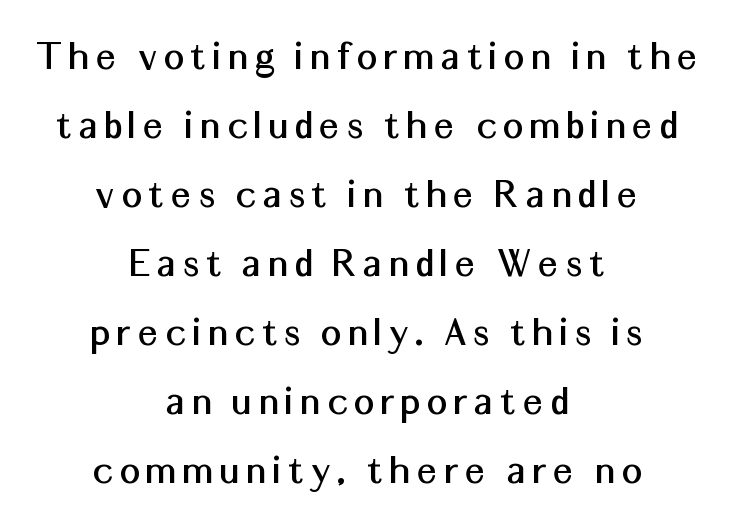
Q: Is the text italic (slanted)? A: No, it is upright.
Q: Is the typeface a serif or a sans-serif typeface? A: Sans-serif.
Q: Is the text underlined? A: No.
Q: How is the paragraph aligned? A: Centered.
Q: Is the spacing between lines tight, normal or loose? A: Normal.
Q: Width (condensed, normal, or wide)? A: Normal.
Q: Stroke contrast? A: Medium.
Q: x-height? A: Medium.
Q: Monospaced? A: No.
